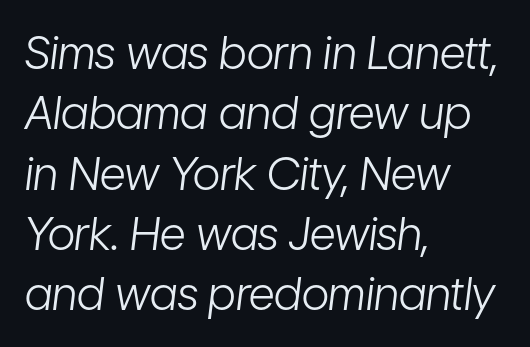
The letters are slanted; this is an italic face. Successive baselines arrive at the customary interval. No word sits above an underline. Summary of weight: not heavy and not bold.
